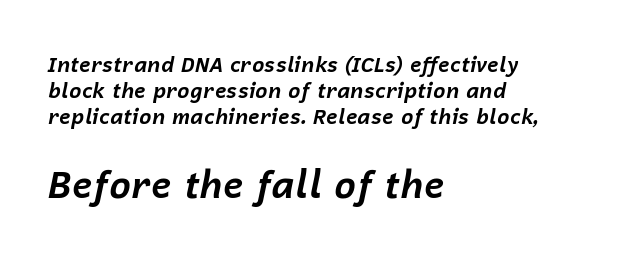
The image shows 37 px bold type, italic (leaning right); set left-aligned, normal line spacing (1.25x), normal letter spacing, not underlined; the second (bottom) block is 1.76x larger; low stroke contrast and a medium x-height.
